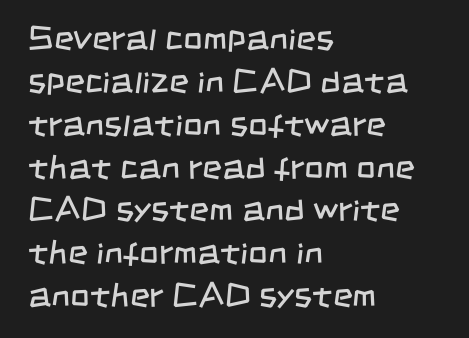
Q: Is the text bold? A: No.
Q: Is the typeface a serif or a sans-serif typeface? A: Sans-serif.
Q: Is the text underlined? A: No.
Q: How is the paragraph aligned? A: Left-aligned.
Q: Is the spacing between letters normal or unusually wide? A: Normal.
Q: Is the spacing between lines tight, normal or loose? A: Normal.
Q: Width (condensed, normal, or wide)? A: Condensed.
Q: Stroke contrast? A: Low.
Q: x-height? A: Large.
Q: Monospaced? A: No.
